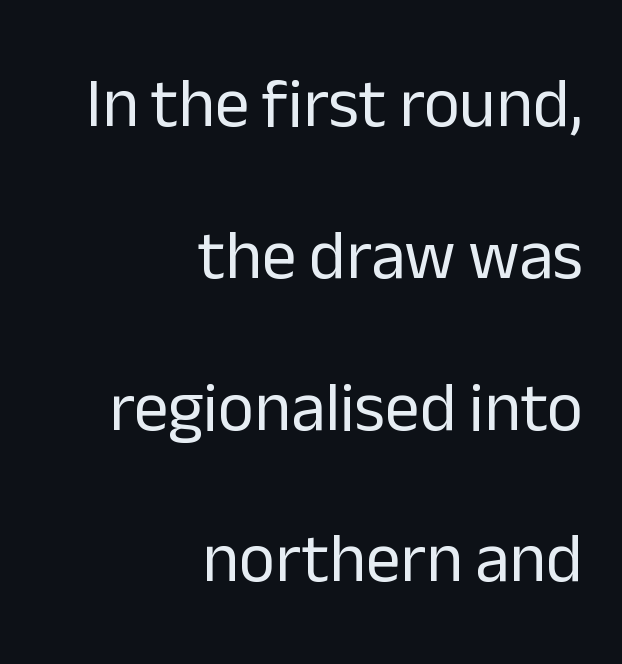
{"serif": "no", "italic": "no", "bold": "no", "weight": "regular", "width": "normal", "stroke_contrast": "low", "x_height": "medium", "monospaced": "no", "underline": "no", "align": "right", "line_spacing": "loose", "line_spacing_ratio": 2.2, "letter_spacing": "normal", "letter_spacing_em": 0.0, "glyph_px": 69}
